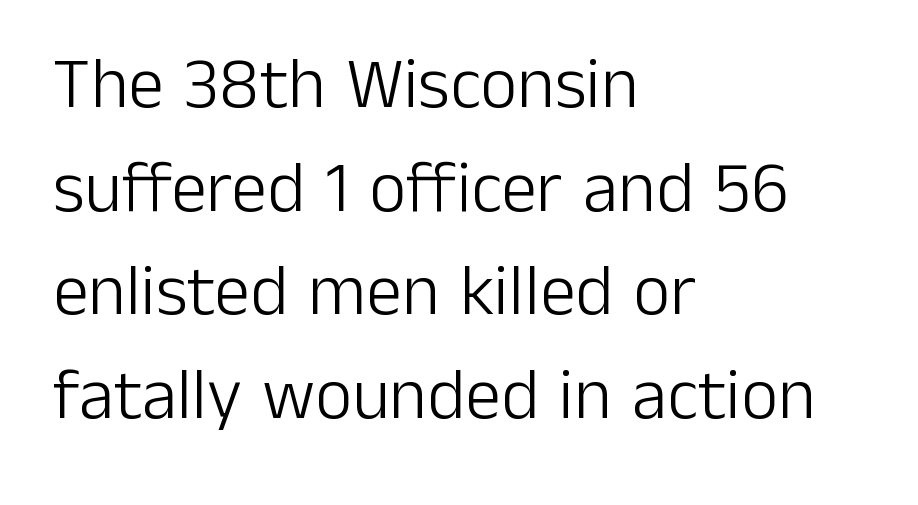
Q: Is the text bold? A: No.
Q: Is the text italic (slanted)? A: No, it is upright.
Q: Is the typeface a serif or a sans-serif typeface? A: Sans-serif.
Q: Is the text underlined? A: No.
Q: How is the paragraph aligned? A: Left-aligned.
Q: Is the spacing between letters normal or unusually wide? A: Normal.
Q: Is the spacing between lines tight, normal or loose? A: Normal.
Q: Width (condensed, normal, or wide)? A: Normal.
Q: Stroke contrast? A: Low.
Q: x-height? A: Medium.
Q: Monospaced? A: No.
